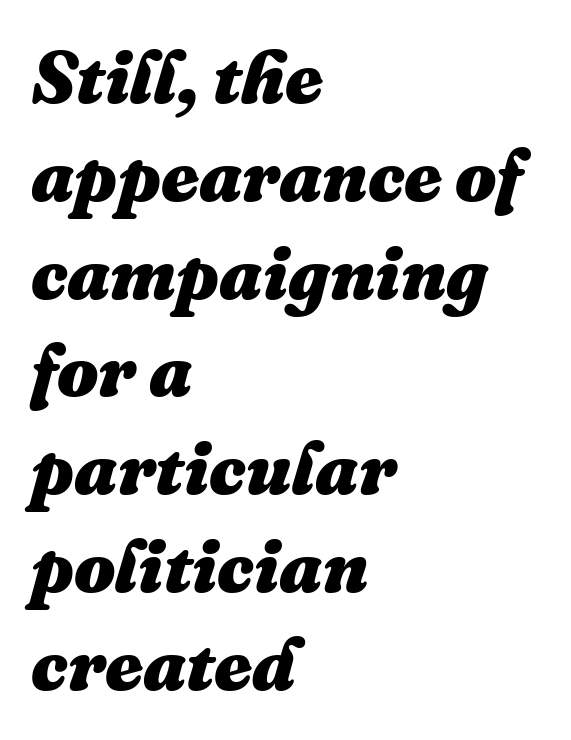
{"italic": "yes", "lean": "right", "slant_degrees": 16, "bold": "yes", "weight": "heavy", "width": "normal", "stroke_contrast": "medium", "x_height": "medium", "monospaced": "no", "underline": "no", "align": "left", "line_spacing": "normal", "line_spacing_ratio": 1.34, "letter_spacing": "normal", "letter_spacing_em": 0.0, "glyph_px": 73}
